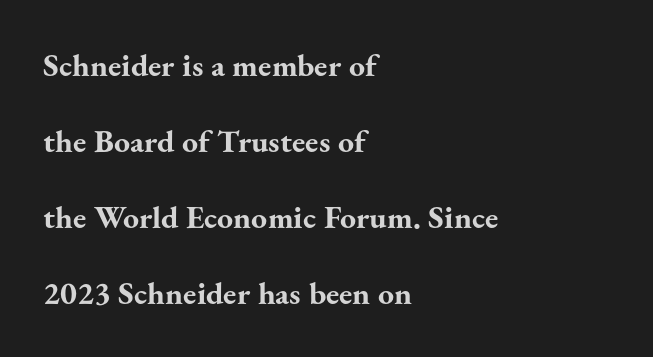
Q: Is the text bold? A: Yes.
Q: Is the text italic (slanted)? A: No, it is upright.
Q: Is the typeface a serif or a sans-serif typeface? A: Serif.
Q: Is the text underlined? A: No.
Q: How is the paragraph aligned? A: Left-aligned.
Q: Is the spacing between letters normal or unusually wide? A: Normal.
Q: Is the spacing between lines tight, normal or loose? A: Loose.
Q: Width (condensed, normal, or wide)? A: Normal.
Q: Stroke contrast? A: Medium.
Q: x-height? A: Small.
Q: Monospaced? A: No.
